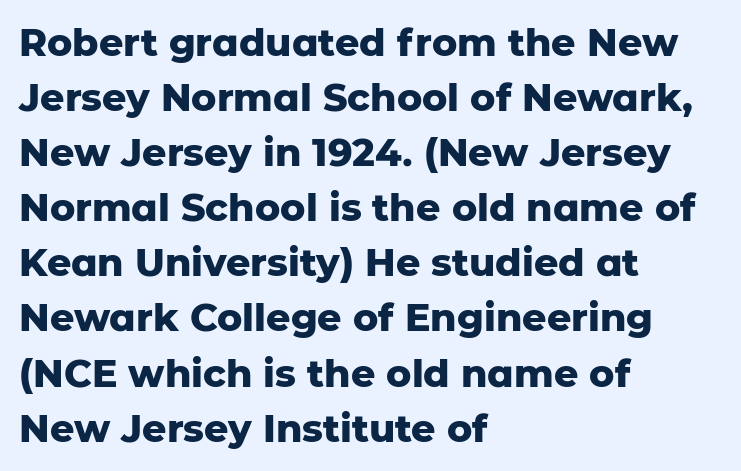
These lines were composed using upright roman letters. The rendering shows plain stroke endings on the letterforms — a sans-serif design. Vertically, the passage feels balanced, rows spaced as you'd expect. Underlining? Definitely not there. The sample has been set heavy, in full bold. Is this a fixed-width face? No — the glyphs have proportional, varying widths.
